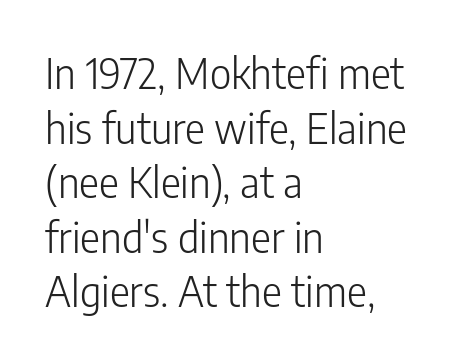
The image shows 42 px light, condensed sans-serif type, upright; set left-aligned, normal line spacing (1.3x), normal letter spacing, not underlined; low stroke contrast and a medium x-height.
